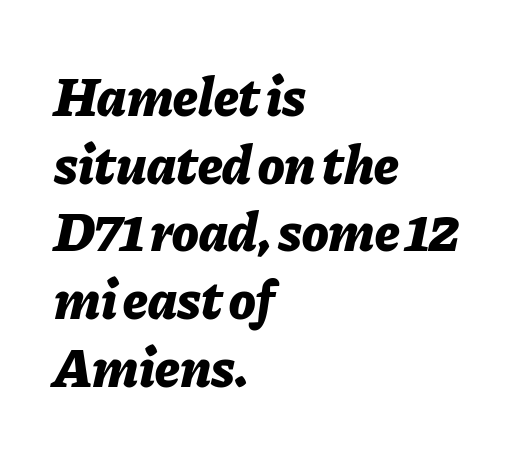
{"italic": "yes", "lean": "right", "slant_degrees": 11, "bold": "yes", "weight": "bold", "width": "normal", "stroke_contrast": "low", "x_height": "medium", "monospaced": "no", "underline": "no", "align": "left", "line_spacing_ratio": 1.23, "letter_spacing": "normal", "letter_spacing_em": 0.0, "glyph_px": 55}
